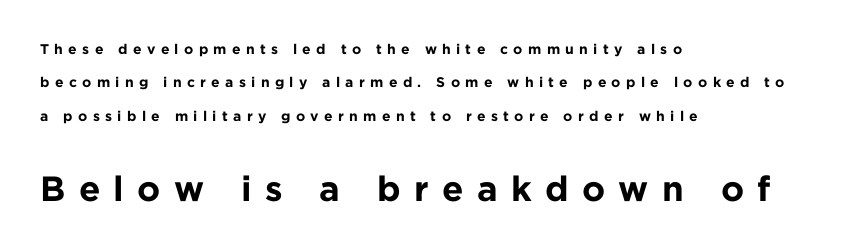
{"serif": "no", "italic": "no", "bold": "yes", "weight": "bold", "width": "normal", "stroke_contrast": "low", "x_height": "medium", "monospaced": "no", "underline": "no", "align": "left", "line_spacing": "loose", "line_spacing_ratio": 2.38, "letter_spacing": "wide", "letter_spacing_em": 0.38, "larger_block": "second", "size_ratio": 2.5, "glyph_px": 35}
